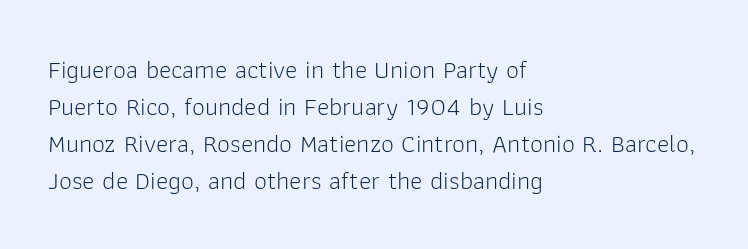
Rule under the text: the space is simply empty. The tracking reads as untouched default to a designer's eye. Compared with a typical body face, this is equally light or lighter still. A student would call this left alignment; a typographer would say flush left, rag right. The rows are spaced the way most documents space them.
